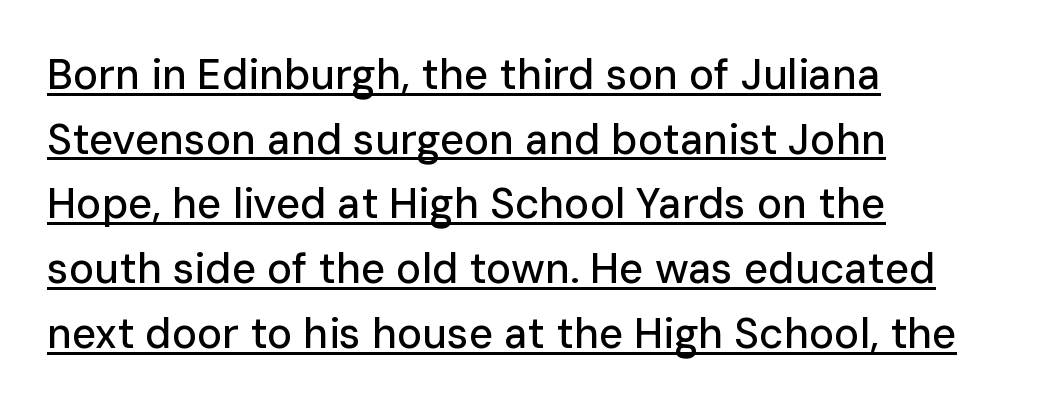
The image shows 42 px sans-serif type, upright; set left-aligned, normal line spacing (1.54x), normal letter spacing, underlined; low stroke contrast and a medium x-height.
